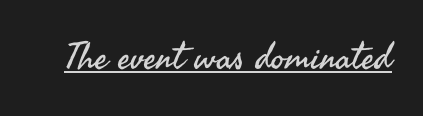
Words appear dense and cohesive because spacing is normal. The rendering uses the underline text-decoration. The designer went with a sans here, leaving each stem footless.
